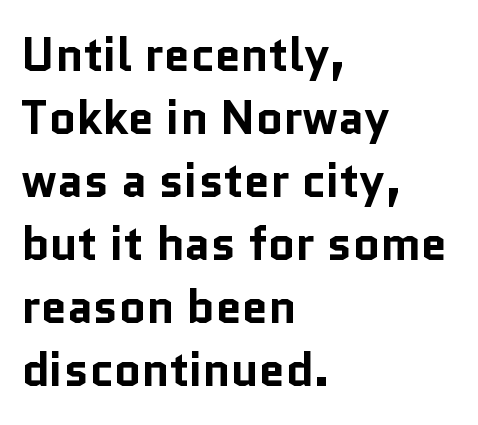
{"serif": "no", "italic": "no", "bold": "yes", "weight": "bold", "width": "normal", "stroke_contrast": "low", "x_height": "medium", "monospaced": "no", "underline": "no", "align": "left", "line_spacing": "normal", "line_spacing_ratio": 1.34, "letter_spacing": "normal", "letter_spacing_em": 0.0, "glyph_px": 47}
